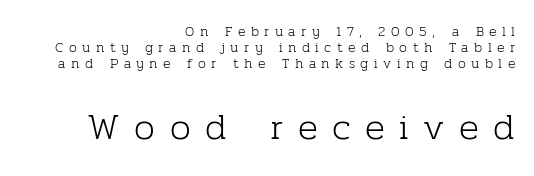
Q: Is the text bold? A: No.
Q: Is the text italic (slanted)? A: No, it is upright.
Q: Is the typeface a serif or a sans-serif typeface? A: Serif.
Q: Is the text underlined? A: No.
Q: How is the paragraph aligned? A: Right-aligned.
Q: Is the spacing between letters normal or unusually wide? A: Unusually wide.
Q: Is the spacing between lines tight, normal or loose? A: Tight.
Q: Which block of text is set in a larger size, the first (top) or the second (bottom)? A: The second (bottom) one.
Q: Width (condensed, normal, or wide)? A: Normal.
Q: Stroke contrast? A: Low.
Q: x-height? A: Medium.
Q: Monospaced? A: No.
